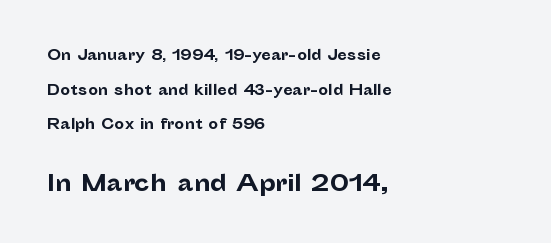
{"italic": "no", "bold": "yes", "underline": "no", "align": "left", "line_spacing": "loose", "line_spacing_ratio": 2.48, "letter_spacing": "normal", "letter_spacing_em": 0.0, "larger_block": "second", "size_ratio": 1.64, "glyph_px": 23}
